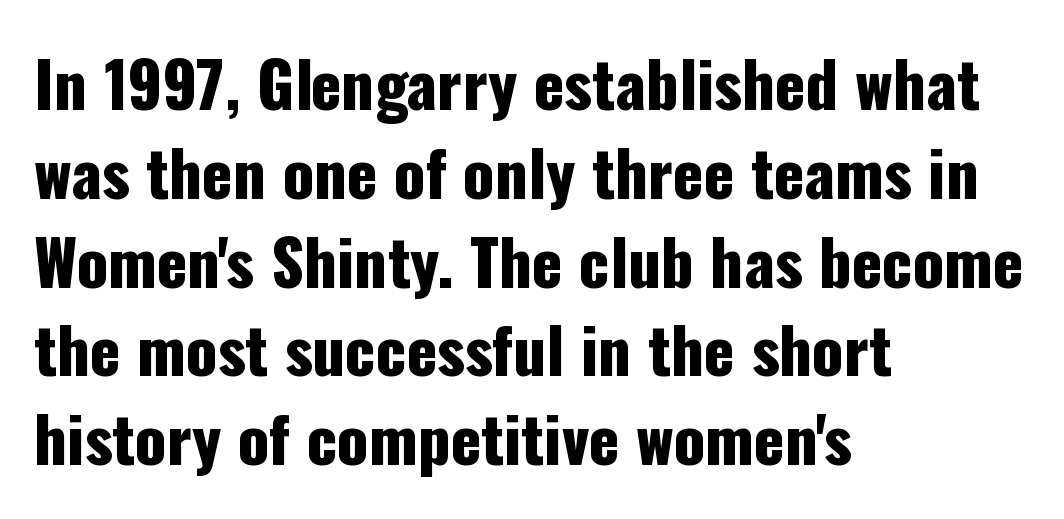
The image shows 63 px condensed sans-serif type, upright; set left-aligned, normal line spacing (1.41x), normal letter spacing, not underlined; low stroke contrast and a medium x-height.
